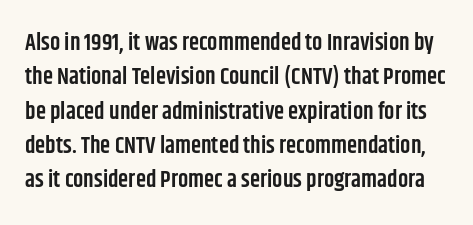
The image shows 23 px text type, upright; set normal line spacing (1.49x), normal letter spacing, not underlined.
